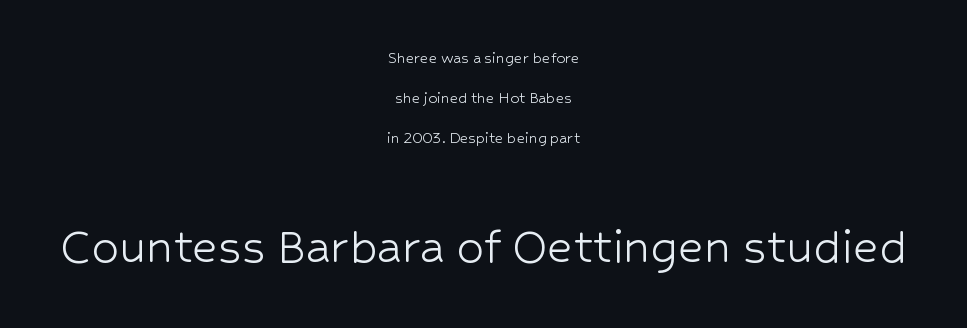
The image shows 55 px light sans-serif type, upright; set centered, loose line spacing (2.22x), normal letter spacing, not underlined; the second (bottom) block is 3.06x larger; low stroke contrast and a medium x-height.
